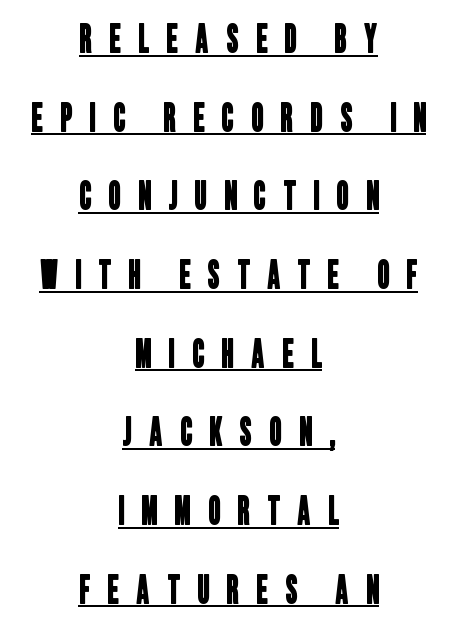
Q: Is the typeface a serif or a sans-serif typeface? A: Sans-serif.
Q: Is the text underlined? A: Yes.
Q: How is the paragraph aligned? A: Centered.
Q: Is the spacing between letters normal or unusually wide? A: Unusually wide.
Q: Is the spacing between lines tight, normal or loose? A: Loose.
Q: Width (condensed, normal, or wide)? A: Condensed.
Q: Stroke contrast? A: Low.
Q: x-height? A: Large.
Q: Monospaced? A: No.
